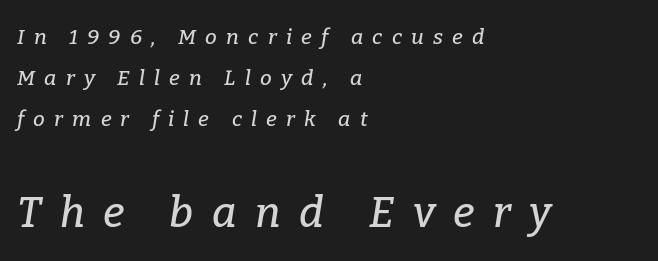
Type style note: has serifs. Caption: multi-line text, flush left, ragged right. Observe the wide spacing: letters keep a clear distance from each other. Rule under the text: the space is simply empty. Designer's note — italics engaged.
